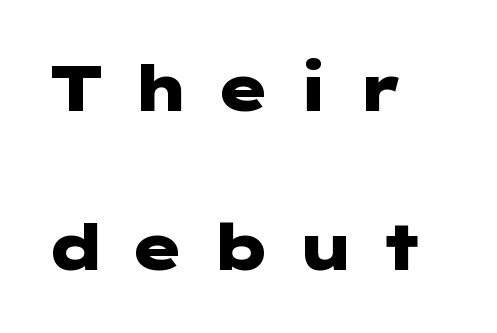
The image shows 64 px heavy, wide sans-serif type, upright; set left-aligned, loose line spacing (2.48x), unusually wide letter spacing (+0.37 em), not underlined; low stroke contrast and a medium x-height.
